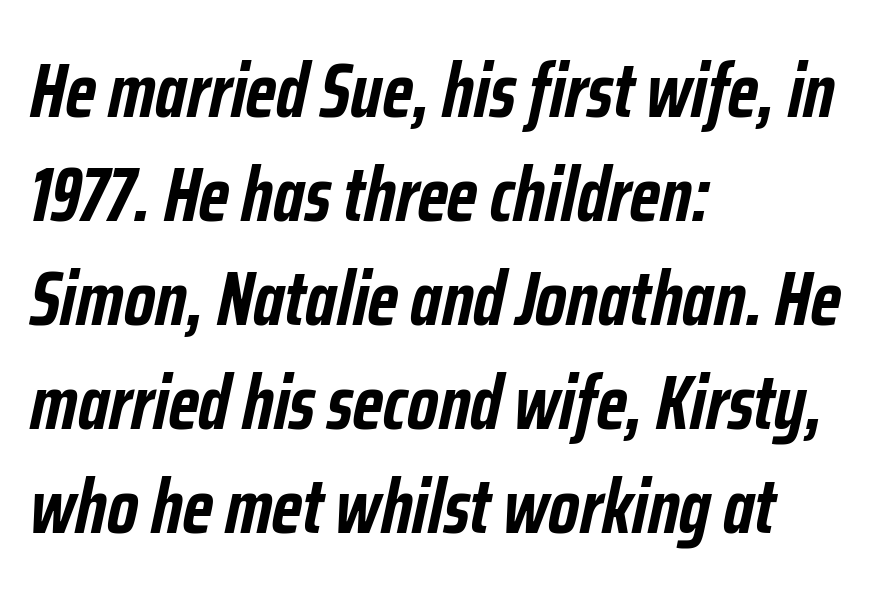
Every letter is thick-stroked: bold, no question. Check under the words: just untouched page. These lines are set flush left with a ragged right edge. These lines sit exactly where default settings would place them.
